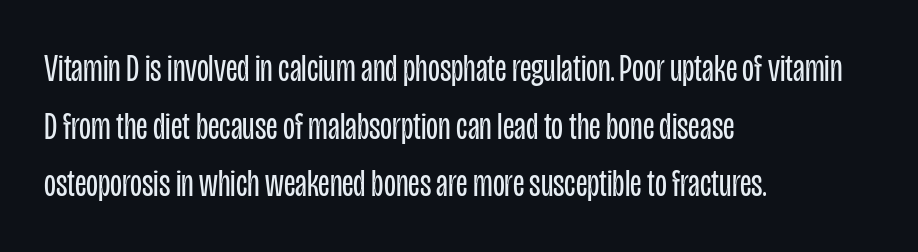
The paragraph shown leans on its left margin. The face looks like a standard text weight, possibly lighter. The characters display no serif detailing; their extremities are plain. Do the characters align in a grid? No, the font is proportional. Does extra space separate the letters? No, they use regular spacing. In terms of posture, this sample is upright.
